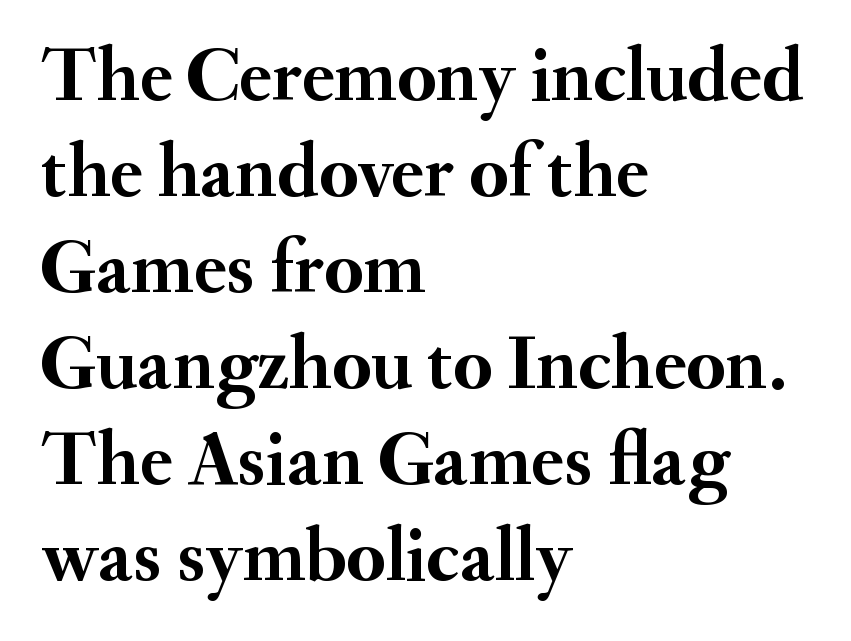
{"serif": "yes", "italic": "no", "bold": "yes", "weight": "semibold", "width": "normal", "stroke_contrast": "medium", "x_height": "small", "monospaced": "no", "underline": "no", "align": "left", "line_spacing_ratio": 1.23, "letter_spacing": "normal", "letter_spacing_em": 0.0, "glyph_px": 78}
